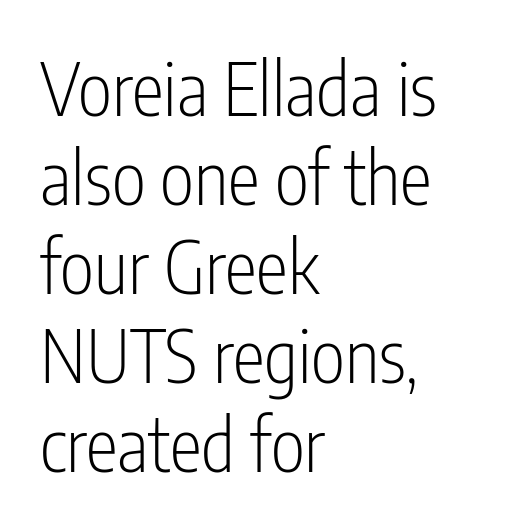
The image shows 73 px light, condensed sans-serif type, upright; set left-aligned, line spacing 1.22x, normal letter spacing, not underlined; low stroke contrast and a medium x-height.
